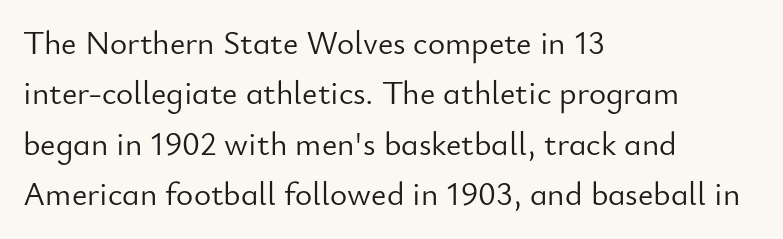
{"serif": "no", "italic": "no", "bold": "no", "weight": "light", "width": "normal", "stroke_contrast": "low", "x_height": "small", "monospaced": "no", "underline": "no", "align": "left", "line_spacing": "normal", "line_spacing_ratio": 1.53, "letter_spacing": "normal", "letter_spacing_em": 0.0, "glyph_px": 33}
